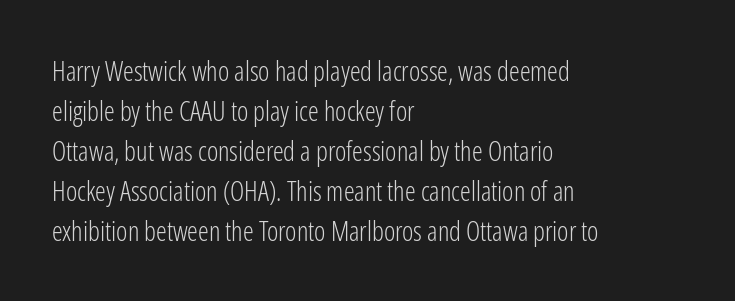
Italic: no, the glyphs are upright roman. Observe the ordinary spacing: letters are neighbours, not strangers. Line spacing here is normal. The zone under the glyphs is completely vacant. These lines stack with their left ends in a neat column.
